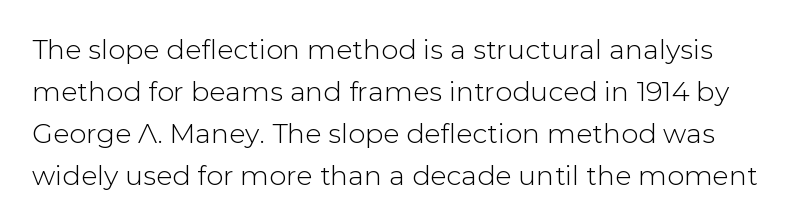
{"italic": "no", "underline": "no", "line_spacing": "normal", "line_spacing_ratio": 1.55, "letter_spacing": "normal", "letter_spacing_em": 0.0, "glyph_px": 27}
